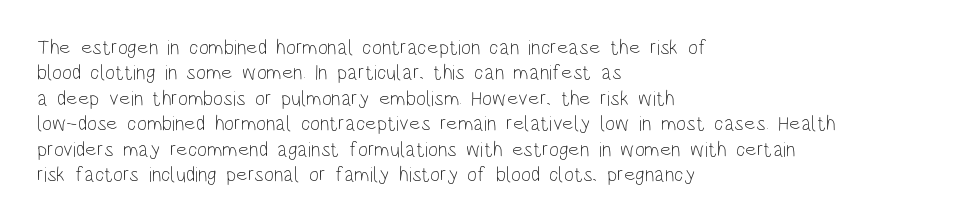
A bare baseline throughout the passage. Line beginnings align vertically; line endings do not. This sample uses plain, unmodified letter spacing. Posture: straight, roman, zero tilt. Is this a heavy cut? Hardly; it is regular or lighter.
